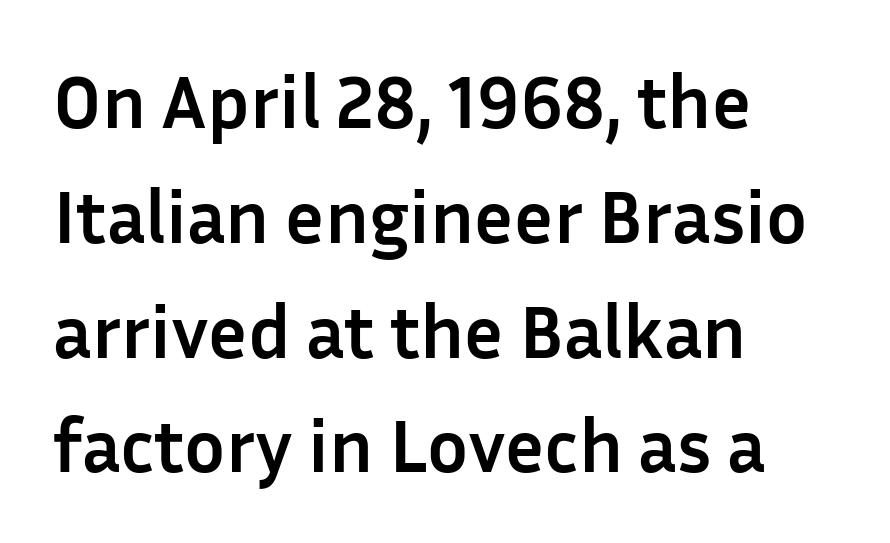
Q: Is the text bold? A: Yes.
Q: Is the text italic (slanted)? A: No, it is upright.
Q: Is the typeface a serif or a sans-serif typeface? A: Sans-serif.
Q: Is the text underlined? A: No.
Q: How is the paragraph aligned? A: Left-aligned.
Q: Is the spacing between letters normal or unusually wide? A: Normal.
Q: Is the spacing between lines tight, normal or loose? A: Normal.
Q: Width (condensed, normal, or wide)? A: Normal.
Q: Stroke contrast? A: Low.
Q: x-height? A: Medium.
Q: Monospaced? A: No.
